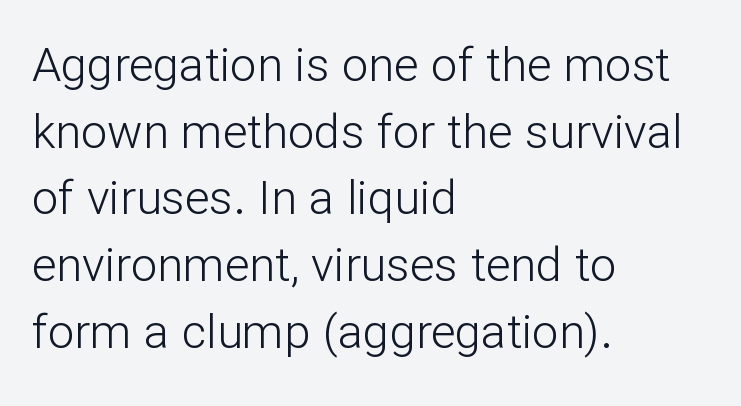
{"serif": "no", "italic": "no", "bold": "no", "weight": "light", "width": "normal", "stroke_contrast": "low", "x_height": "medium", "monospaced": "no", "underline": "no", "align": "left", "line_spacing": "normal", "line_spacing_ratio": 1.42, "letter_spacing": "normal", "letter_spacing_em": 0.0, "glyph_px": 47}
